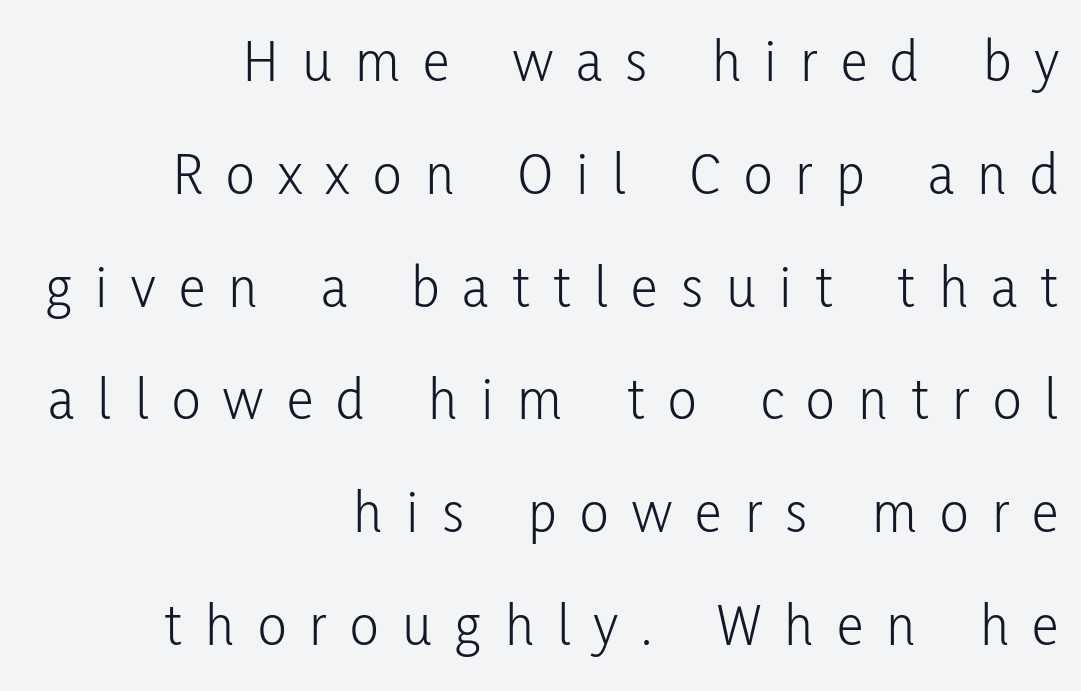
Q: Is the text bold? A: No.
Q: Is the text italic (slanted)? A: No, it is upright.
Q: Is the typeface a serif or a sans-serif typeface? A: Sans-serif.
Q: Is the text underlined? A: No.
Q: How is the paragraph aligned? A: Right-aligned.
Q: Is the spacing between letters normal or unusually wide? A: Unusually wide.
Q: Width (condensed, normal, or wide)? A: Condensed.
Q: Stroke contrast? A: Low.
Q: x-height? A: Medium.
Q: Monospaced? A: No.
